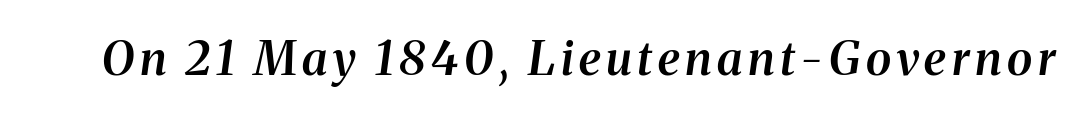
The image shows 47 px semibold serif type, italic (leaning right); set not underlined; medium stroke contrast and a medium x-height.
